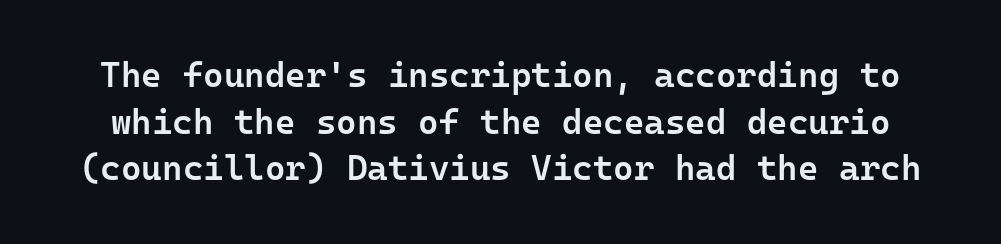
The strokes are fattened partway — semibold, not bold. Serif or sans? Sans — the stroke terminals are bare. Underline: absent. When letters stand straight like this, we call the style roman or upright.
